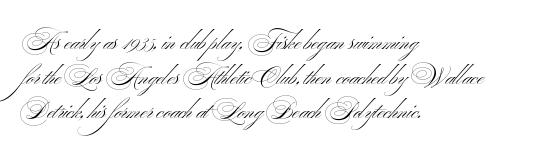
The typesetting does not lean heavy: it is not bold. The foot of each line stays bare and open. Compared with a centered layout, this one pins lines to the left instead. Characters follow at the spacing the type designer built in. Baseline-to-baseline distance is the conventional proportion of letter height.
